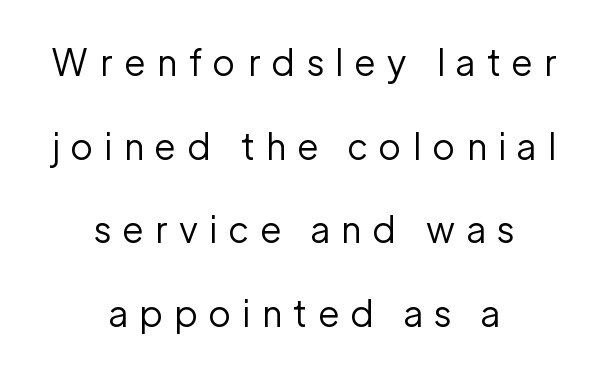
Q: Is the text bold? A: No.
Q: Is the text italic (slanted)? A: No, it is upright.
Q: Is the typeface a serif or a sans-serif typeface? A: Sans-serif.
Q: Is the text underlined? A: No.
Q: How is the paragraph aligned? A: Centered.
Q: Is the spacing between letters normal or unusually wide? A: Unusually wide.
Q: Is the spacing between lines tight, normal or loose? A: Loose.
Q: Width (condensed, normal, or wide)? A: Normal.
Q: Stroke contrast? A: Low.
Q: x-height? A: Medium.
Q: Monospaced? A: No.
